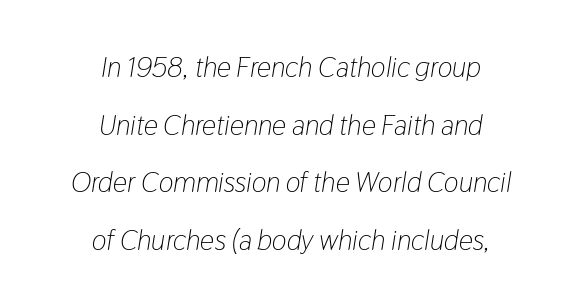
{"italic": "yes", "lean": "right", "slant_degrees": 9, "bold": "no", "weight": "light", "width": "condensed", "stroke_contrast": "low", "x_height": "medium", "monospaced": "no", "underline": "no", "align": "center", "line_spacing": "loose", "line_spacing_ratio": 2.06, "letter_spacing": "normal", "letter_spacing_em": 0.0, "glyph_px": 28}
